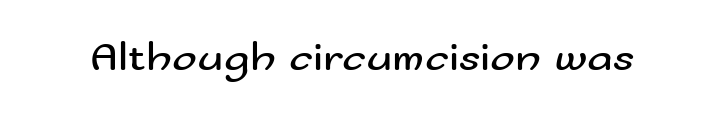
{"serif": "no", "italic": "no", "bold": "no", "weight": "regular", "width": "wide", "stroke_contrast": "medium", "x_height": "small", "monospaced": "no", "underline": "no", "letter_spacing": "normal", "letter_spacing_em": 0.0, "glyph_px": 42}
